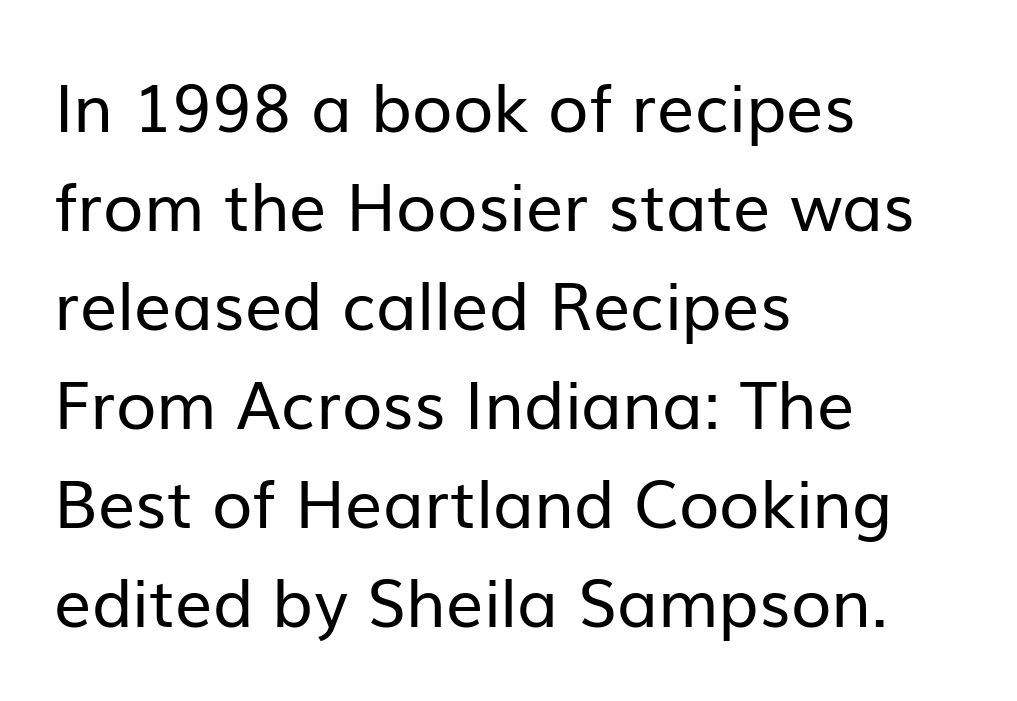
Q: Is the text bold? A: No.
Q: Is the text italic (slanted)? A: No, it is upright.
Q: Is the typeface a serif or a sans-serif typeface? A: Sans-serif.
Q: Is the text underlined? A: No.
Q: How is the paragraph aligned? A: Left-aligned.
Q: Is the spacing between letters normal or unusually wide? A: Normal.
Q: Is the spacing between lines tight, normal or loose? A: Normal.
Q: Width (condensed, normal, or wide)? A: Normal.
Q: Stroke contrast? A: Low.
Q: x-height? A: Medium.
Q: Monospaced? A: No.
